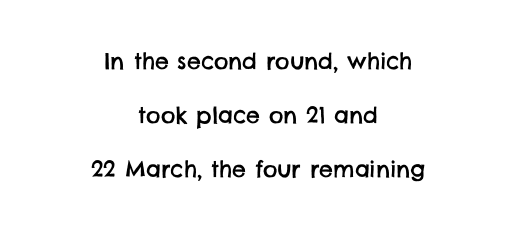
The image shows 22 px text type; set centered, loose line spacing (2.45x), normal letter spacing, not underlined.
